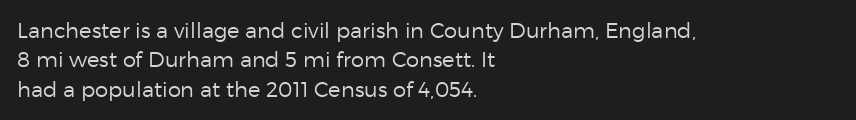
Q: Is the text bold? A: No.
Q: Is the text italic (slanted)? A: No, it is upright.
Q: Is the text underlined? A: No.
Q: How is the paragraph aligned? A: Left-aligned.
Q: Is the spacing between letters normal or unusually wide? A: Normal.
Q: Is the spacing between lines tight, normal or loose? A: Normal.
